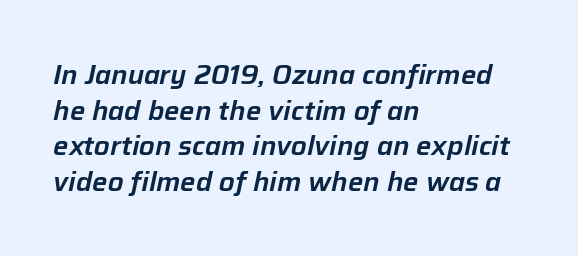
The image shows 27 px text type, italic (leaning right); set left-aligned, normal line spacing (1.32x), normal letter spacing, not underlined.
